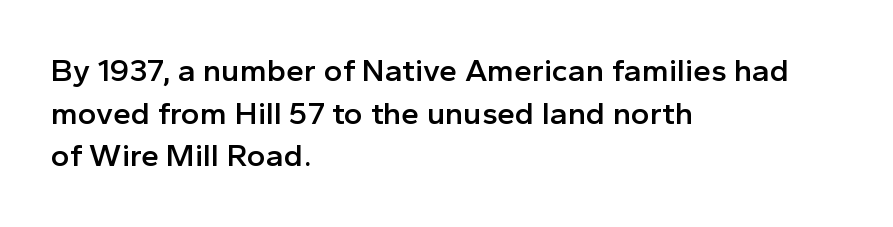
Q: Is the text bold? A: Semi-bold.
Q: Is the text italic (slanted)? A: No, it is upright.
Q: Is the typeface a serif or a sans-serif typeface? A: Sans-serif.
Q: Is the text underlined? A: No.
Q: How is the paragraph aligned? A: Left-aligned.
Q: Is the spacing between letters normal or unusually wide? A: Normal.
Q: Is the spacing between lines tight, normal or loose? A: Normal.
Q: Width (condensed, normal, or wide)? A: Normal.
Q: x-height? A: Medium.
Q: Monospaced? A: No.
